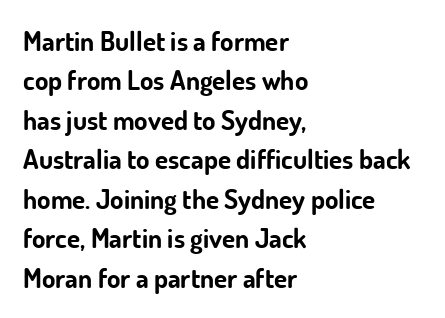
The image shows 27 px bold type, upright; set left-aligned, normal line spacing (1.46x), normal letter spacing, not underlined.
